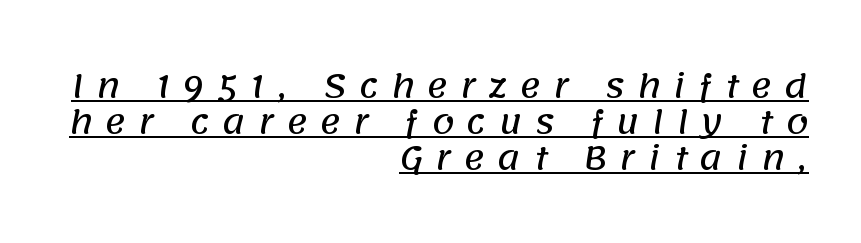
In terms of leading, this rendering errs on the cramped side. The sample's only ornament is a line tracing under the words. The designer went with a sans here, leaving each stem footless. In terms of letterspacing, this is a distinctly airy, spread setting.
